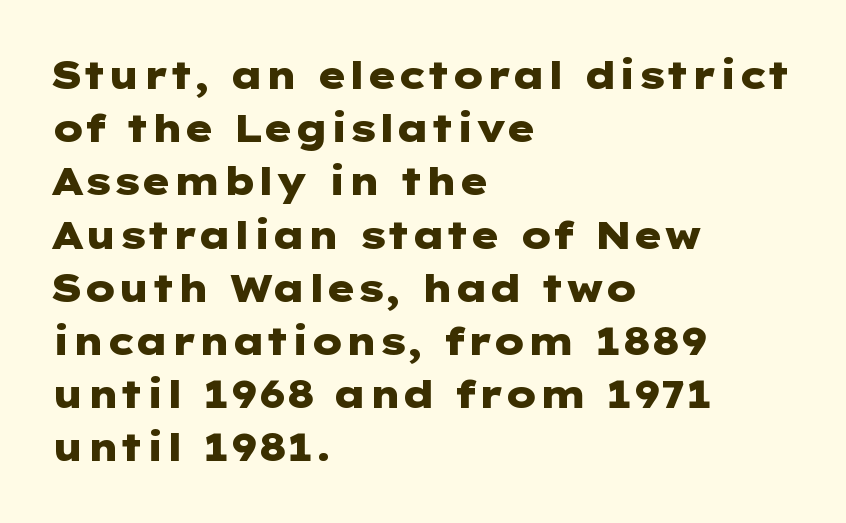
Vertically, the passage feels balanced, rows spaced as you'd expect. Standard letterfit; no display-style spreading of the glyphs. The typeface chosen for these lines omits serifs. Caption: multi-line text, flush left, ragged right.
